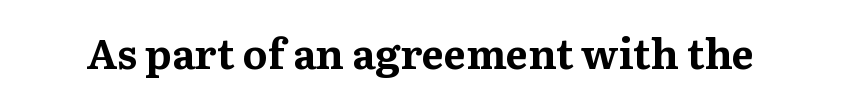
Glance below the letters and you will spot only blank space. A typesetter would call this proportional, since set widths differ per character. Here the glyphs are tracked normally, forming tight word shapes. The letters stand upright; this is a roman face. Little horizontal feet cap the strokes, marking this as serif type. Is the type bold? Yes — the strokes are clearly thick and heavy.
